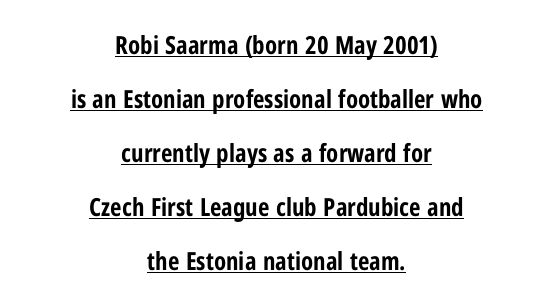
The image shows 25 px bold type, upright; set centered, loose line spacing (2.16x), normal letter spacing, underlined.
